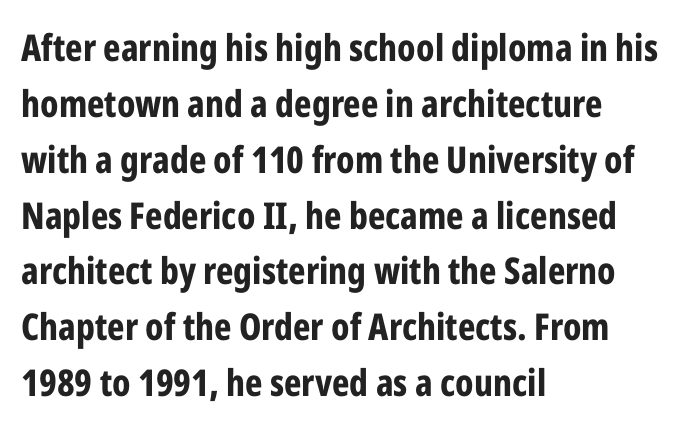
The image shows 37 px bold, condensed sans-serif type, upright; set left-aligned, normal line spacing (1.51x), normal letter spacing, not underlined; low stroke contrast and a medium x-height.
